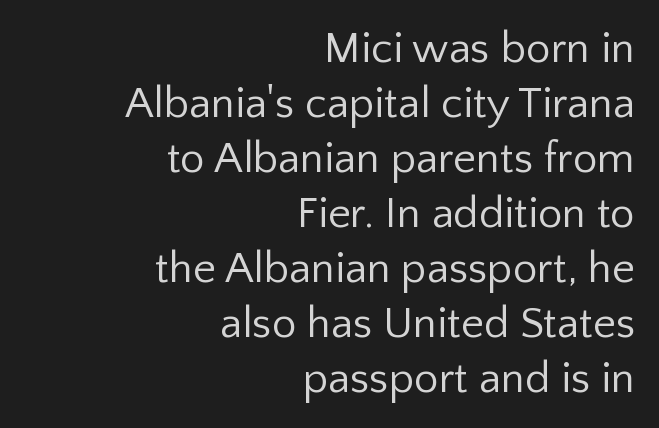
The image shows 44 px regular-weight sans-serif type, upright; set right-aligned, normal line spacing (1.25x), normal letter spacing, not underlined; low stroke contrast and a medium x-height.
